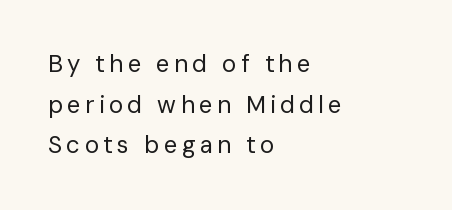
The image shows 24 px text type, upright; set left-aligned, normal line spacing (1.69x), not underlined.
